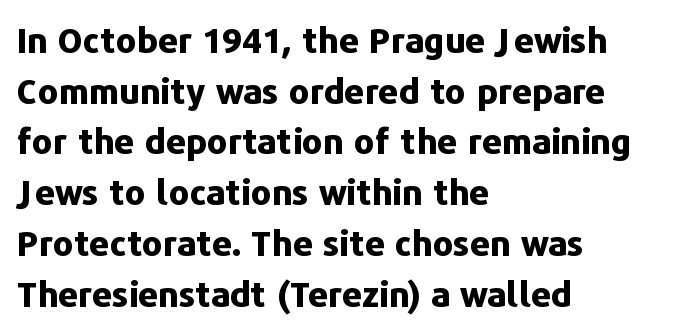
{"serif": "no", "italic": "no", "bold": "yes", "weight": "bold", "width": "normal", "stroke_contrast": "low", "x_height": "medium", "monospaced": "no", "underline": "no", "align": "left", "line_spacing": "normal", "line_spacing_ratio": 1.45, "letter_spacing": "normal", "letter_spacing_em": 0.0, "glyph_px": 35}
